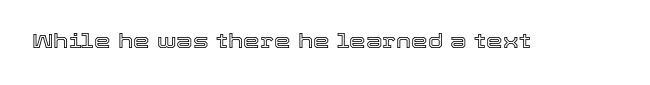
{"italic": "no", "underline": "no", "letter_spacing": "normal", "letter_spacing_em": 0.0, "glyph_px": 21}
